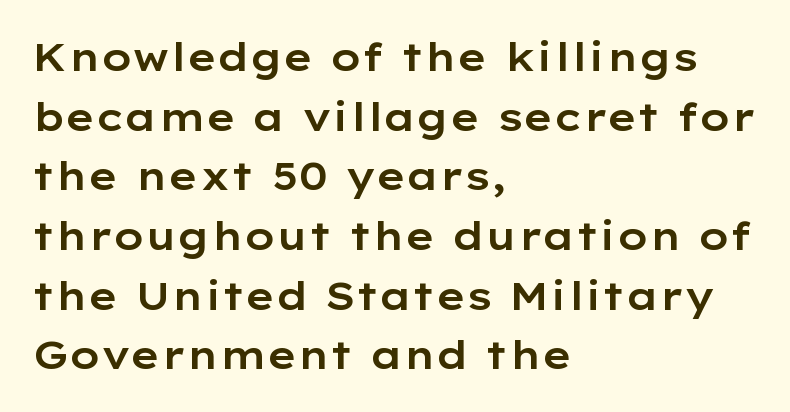
Rendered with straight, roman letterforms. The rag falls on the right side of this text block. Students, observe: this is what conventionally led text looks like. Letter spacing: default. The space beneath each line is pristine and unruled.
